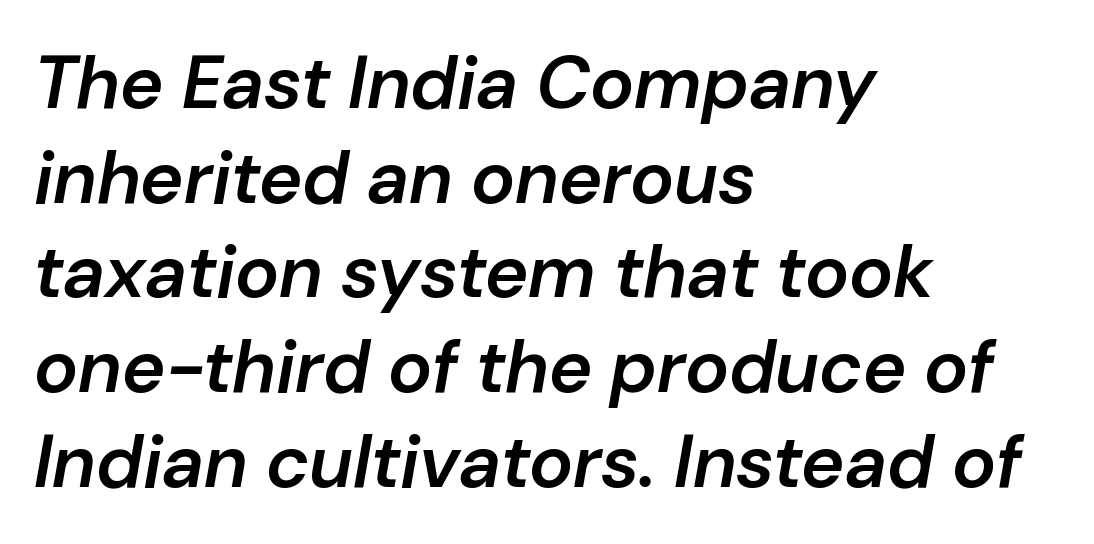
The axis of the letterforms is tilted away from vertical. Unmarked baselines from the first word to the last. Heft: intermediate — a semibold. Interline gaps are of average width in this sample.
